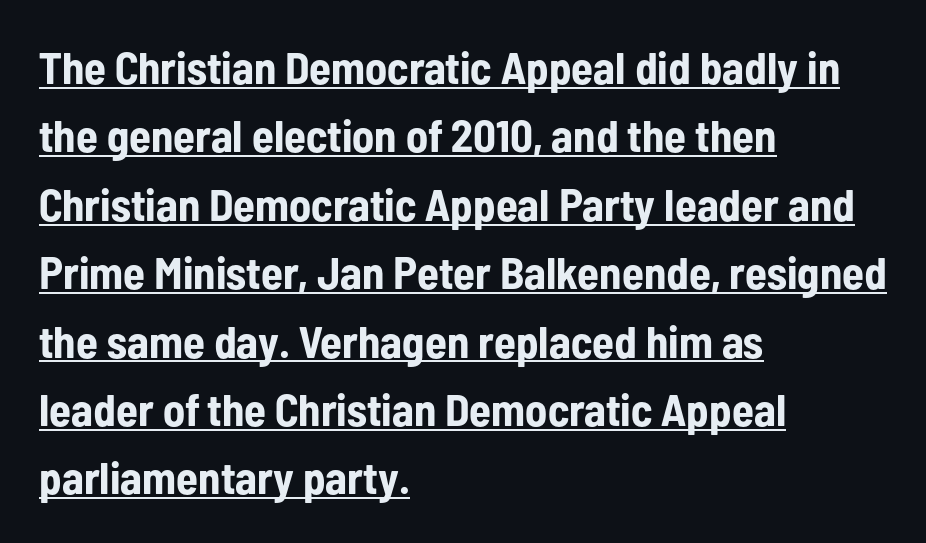
The image shows 45 px bold, condensed sans-serif type, upright; set left-aligned, normal line spacing (1.52x), normal letter spacing, underlined; low stroke contrast and a medium x-height.
